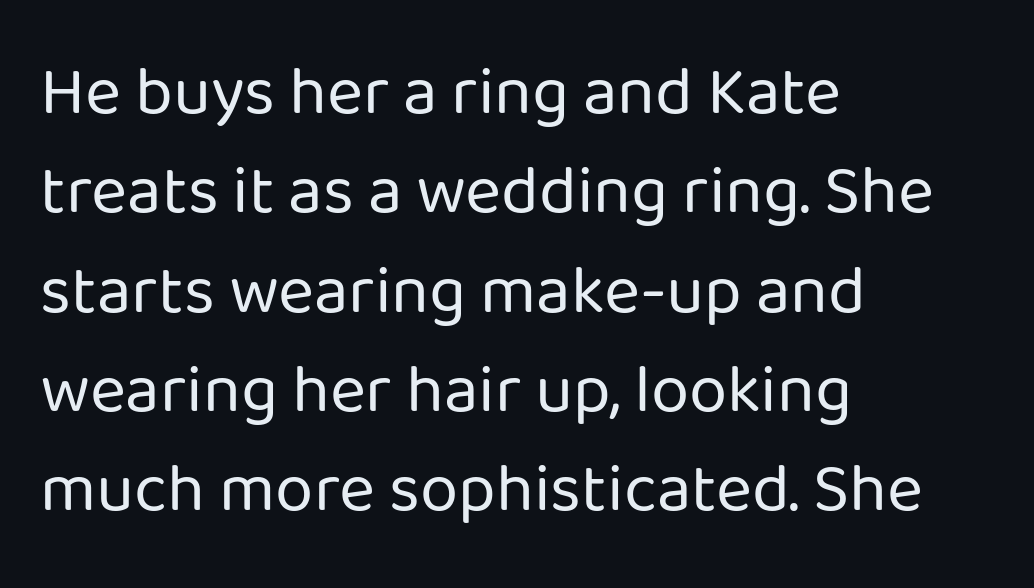
Q: Is the text bold? A: No.
Q: Is the text italic (slanted)? A: No, it is upright.
Q: Is the typeface a serif or a sans-serif typeface? A: Sans-serif.
Q: Is the text underlined? A: No.
Q: How is the paragraph aligned? A: Left-aligned.
Q: Is the spacing between letters normal or unusually wide? A: Normal.
Q: Is the spacing between lines tight, normal or loose? A: Normal.
Q: Width (condensed, normal, or wide)? A: Normal.
Q: Stroke contrast? A: Low.
Q: x-height? A: Medium.
Q: Monospaced? A: No.
